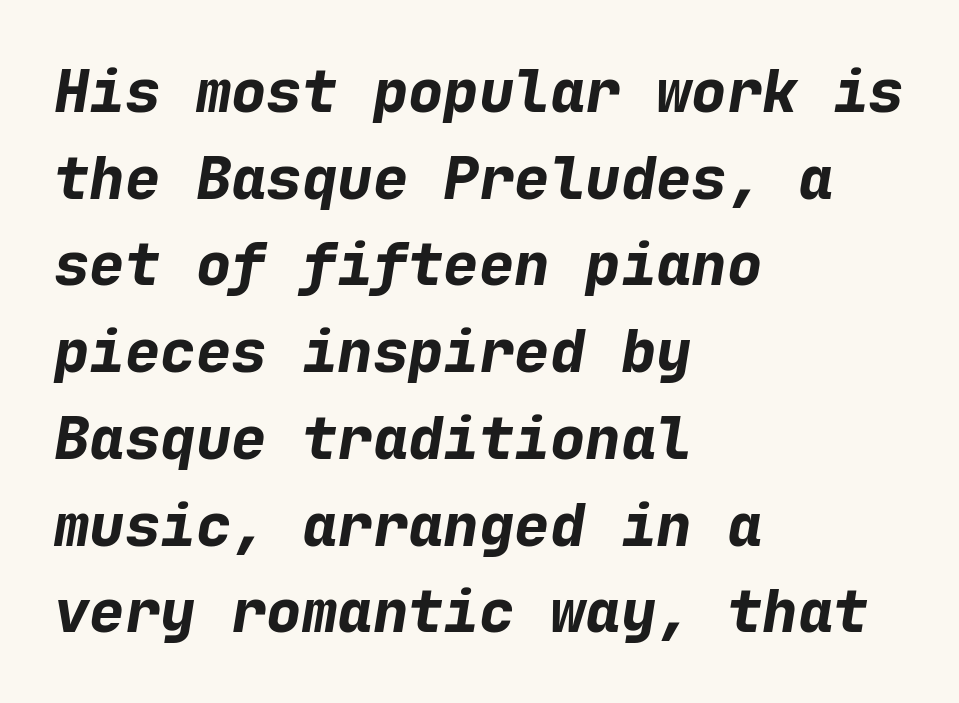
The image shows 59 px bold type, italic (leaning right), monospaced; set left-aligned, normal line spacing (1.47x), normal letter spacing, not underlined; low stroke contrast and a medium x-height.
